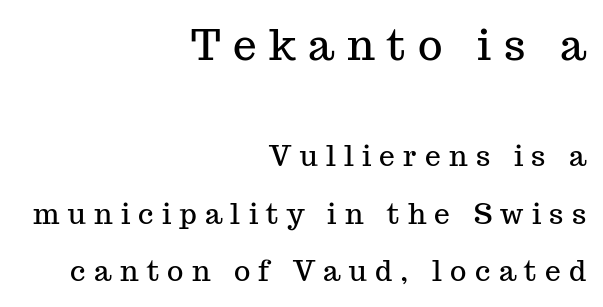
Reading top to bottom, the characters get smaller at the block break. Italic: no, the glyphs are upright roman. The space between consecutive lines is lavish. The letters carry serifs — small finishing strokes at the ends of their stems. Alignment: flush right.
